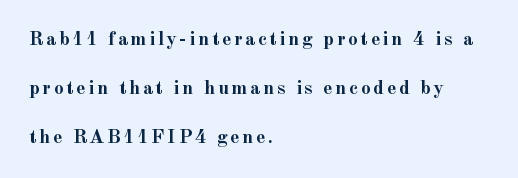
{"italic": "no", "bold": "yes", "underline": "no", "align": "left", "line_spacing": "loose", "line_spacing_ratio": 2.46, "glyph_px": 20}
